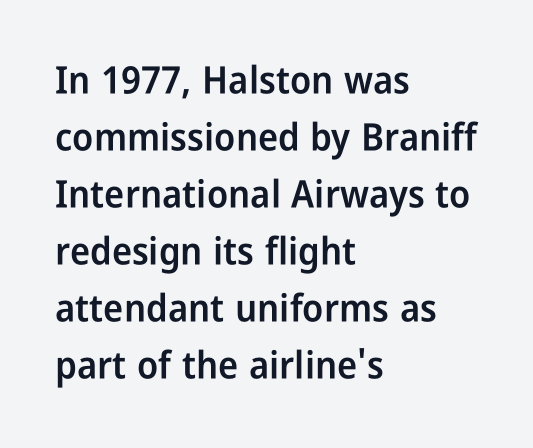
Style check: upright. Does extra space separate the letters? No, they use regular spacing. Stems and bowls a touch heavier than normal — semibold. Typographically, this falls in the sans-serif category. Words float on clear page, feet unadorned. Baseline-to-baseline distance is the conventional proportion of letter height.
